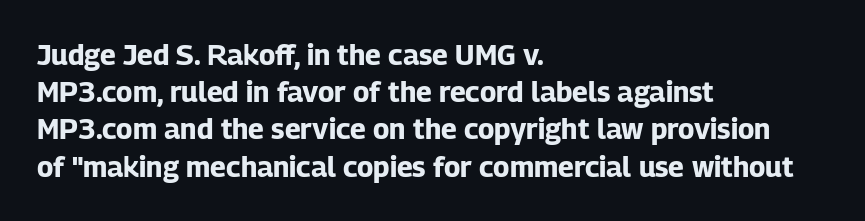
Caption: bold face, heavy strokes. Reading down the column, the eye jumps a familiar distance to each next line. Do the characters align in a grid? No, the font is proportional. Honestly, there is no underline to notice here at all. Italic: no, the glyphs are upright roman.
